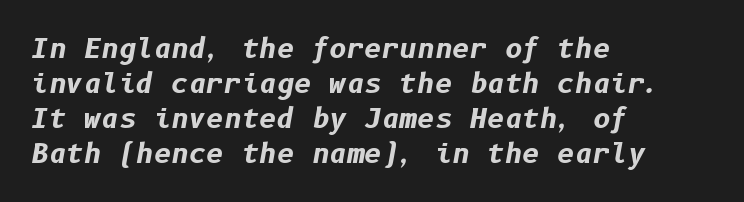
Q: Is the text bold? A: Yes.
Q: Is the text italic (slanted)? A: Yes, it leans right by about 10 degrees.
Q: Is the text underlined? A: No.
Q: How is the paragraph aligned? A: Left-aligned.
Q: Is the spacing between letters normal or unusually wide? A: Normal.
Q: Is the spacing between lines tight, normal or loose? A: Normal.
